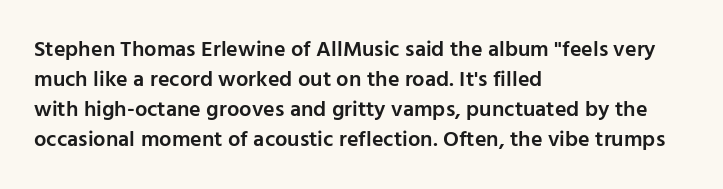
{"italic": "no", "bold": "semi", "underline": "no", "align": "left", "line_spacing": "normal", "line_spacing_ratio": 1.36, "letter_spacing": "normal", "letter_spacing_em": 0.0, "glyph_px": 22}
